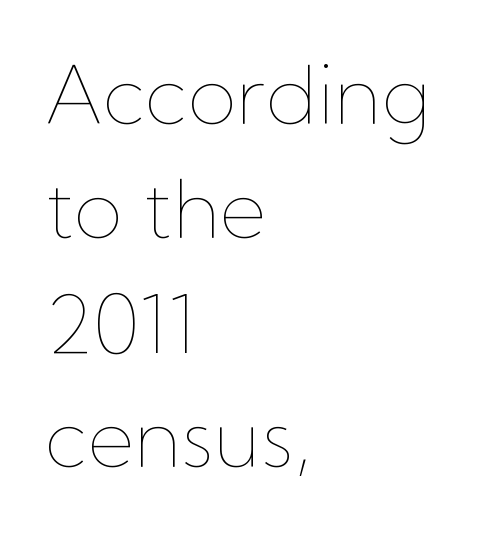
Q: Is the text bold? A: No.
Q: Is the text italic (slanted)? A: No, it is upright.
Q: Is the text underlined? A: No.
Q: How is the paragraph aligned? A: Left-aligned.
Q: Is the spacing between letters normal or unusually wide? A: Normal.
Q: Is the spacing between lines tight, normal or loose? A: Normal.
Q: Width (condensed, normal, or wide)? A: Normal.
Q: Stroke contrast? A: Low.
Q: x-height? A: Medium.
Q: Monospaced? A: No.
